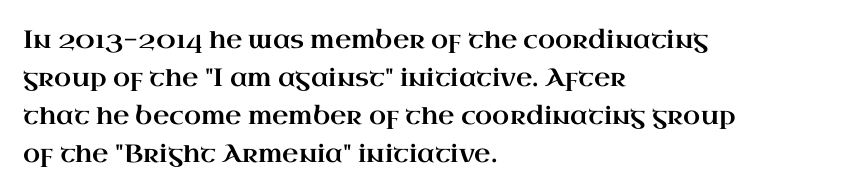
Q: Is the text italic (slanted)? A: No, it is upright.
Q: Is the text underlined? A: No.
Q: How is the paragraph aligned? A: Left-aligned.
Q: Is the spacing between letters normal or unusually wide? A: Normal.
Q: Is the spacing between lines tight, normal or loose? A: Normal.
